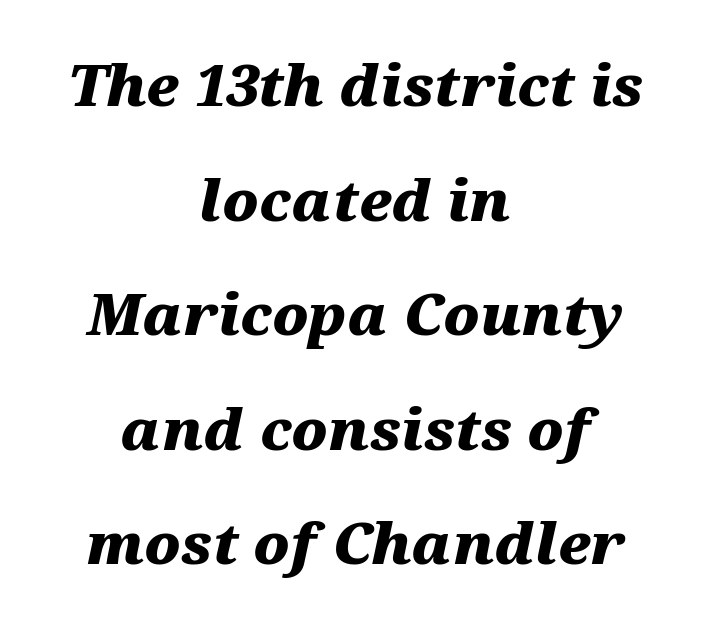
The image shows 57 px heavy, wide type, italic (leaning right); set centered, loose line spacing (2.01x), normal letter spacing, not underlined; medium stroke contrast and a medium x-height.
